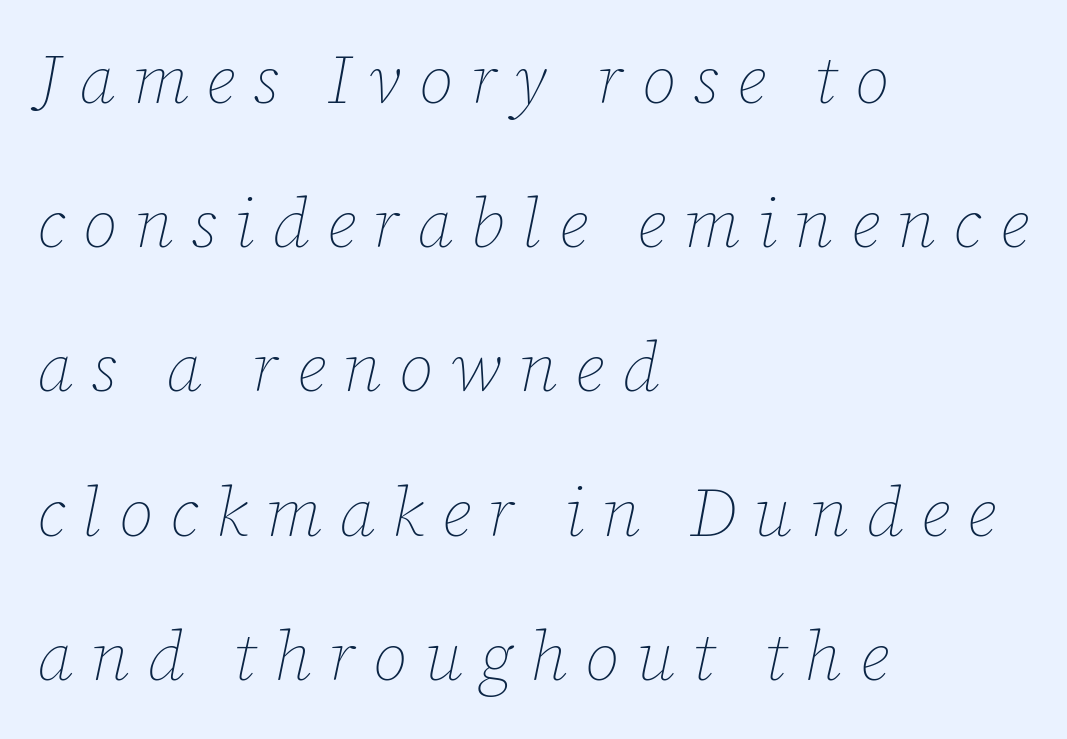
The image shows 69 px thin type, italic (leaning right); set left-aligned, loose line spacing (2.09x), unusually wide letter spacing (+0.25 em), not underlined; low stroke contrast and a medium x-height.
